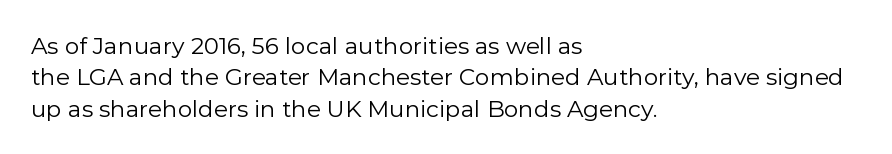
Q: Is the text bold? A: No.
Q: Is the text italic (slanted)? A: No, it is upright.
Q: Is the text underlined? A: No.
Q: How is the paragraph aligned? A: Left-aligned.
Q: Is the spacing between letters normal or unusually wide? A: Normal.
Q: Is the spacing between lines tight, normal or loose? A: Normal.
